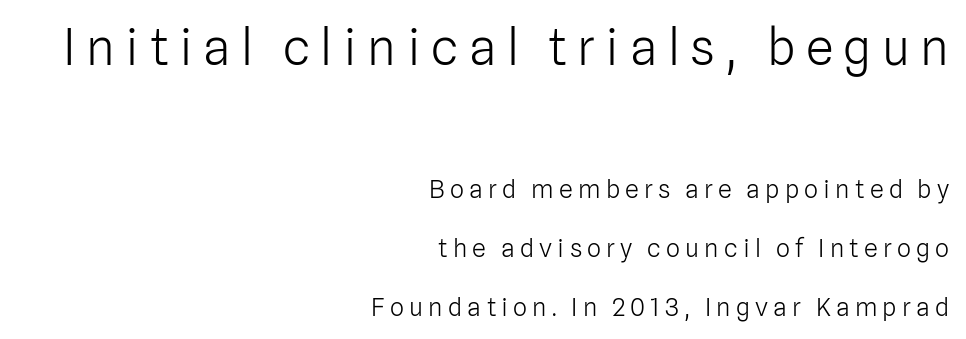
Reading down the column, the eye jumps a long way to each next line. A student would call this right alignment; a typographer would say flush right, rag left. Serifs: no, the terminals of the letterforms are clean. Visually, the top section dominates because its glyphs are scaled up.
